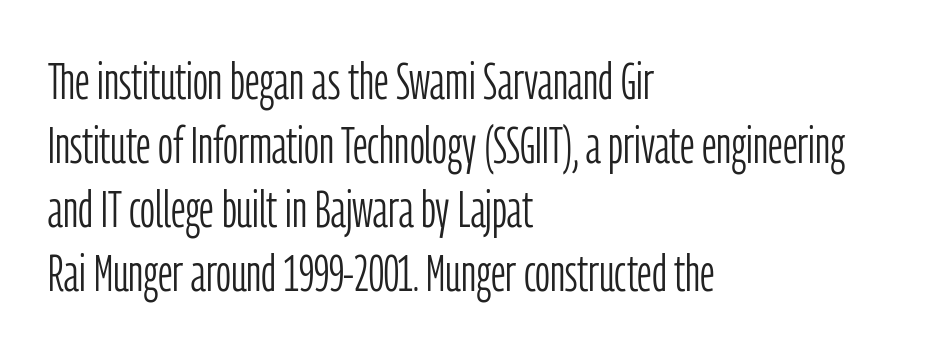
{"serif": "no", "italic": "no", "bold": "no", "weight": "light", "width": "condensed", "stroke_contrast": "low", "x_height": "medium", "monospaced": "no", "underline": "no", "align": "left", "line_spacing_ratio": 1.23, "letter_spacing": "normal", "letter_spacing_em": 0.0, "glyph_px": 52}
